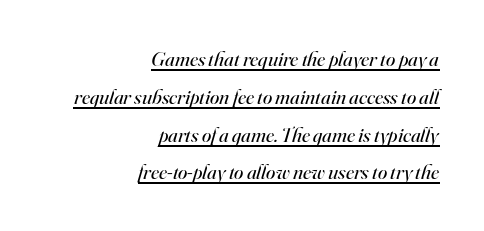
Q: Is the text bold? A: No.
Q: Is the text italic (slanted)? A: Yes, it leans right by about 16 degrees.
Q: Is the text underlined? A: Yes.
Q: How is the paragraph aligned? A: Right-aligned.
Q: Is the spacing between letters normal or unusually wide? A: Normal.
